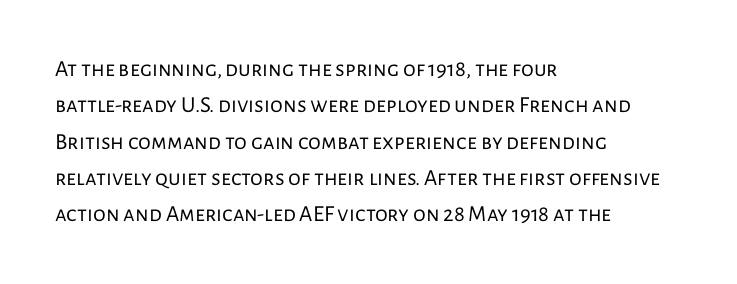
The image shows 23 px text type, upright; set left-aligned, normal line spacing (1.58x), normal letter spacing, not underlined.
